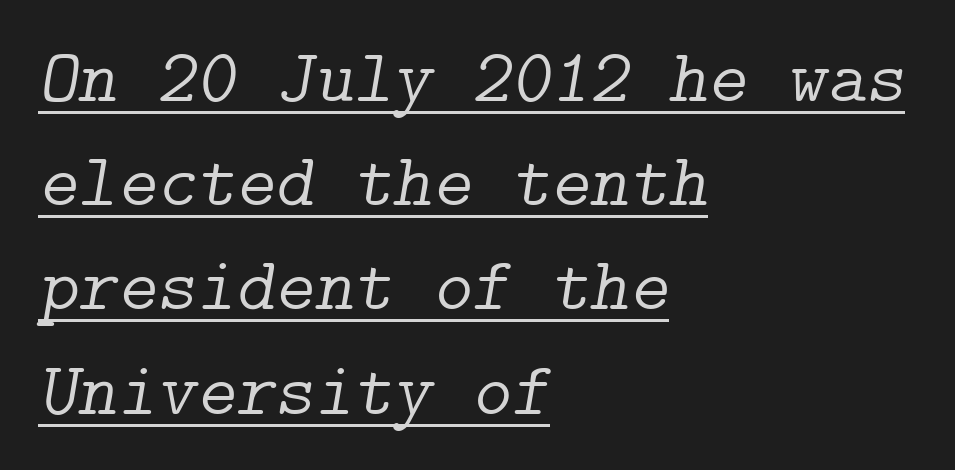
The image shows 75 px light serif type, italic (leaning right); set left-aligned, normal line spacing (1.39x), normal letter spacing, underlined; low stroke contrast and a medium x-height.
